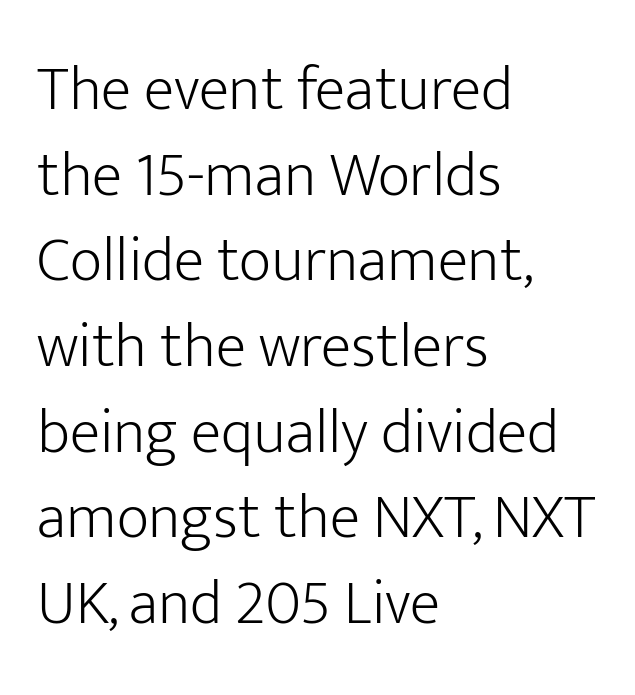
Q: Is the text bold? A: No.
Q: Is the text italic (slanted)? A: No, it is upright.
Q: Is the typeface a serif or a sans-serif typeface? A: Sans-serif.
Q: Is the text underlined? A: No.
Q: How is the paragraph aligned? A: Left-aligned.
Q: Is the spacing between letters normal or unusually wide? A: Normal.
Q: Is the spacing between lines tight, normal or loose? A: Normal.
Q: Width (condensed, normal, or wide)? A: Normal.
Q: Stroke contrast? A: Low.
Q: x-height? A: Medium.
Q: Monospaced? A: No.
